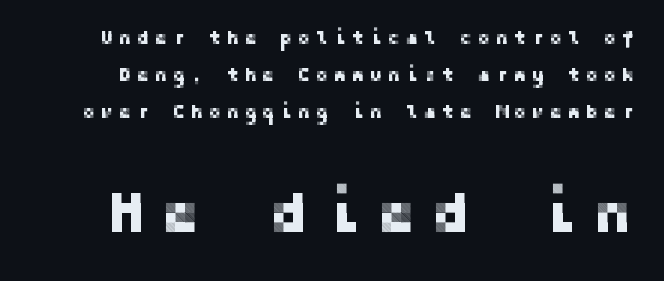
{"serif": "no", "italic": "no", "width": "normal", "stroke_contrast": "low", "x_height": "medium", "underline": "no", "line_spacing": "loose", "line_spacing_ratio": 1.94, "letter_spacing": "wide", "letter_spacing_em": 0.28, "larger_block": "second", "size_ratio": 3.0, "glyph_px": 57}
